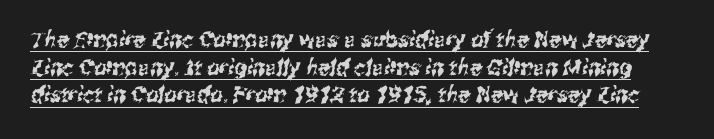
Quick note: interline space is typical. The rendered words wear a rule along their underside. Glyph-to-glyph distance matches everyday printed text.
